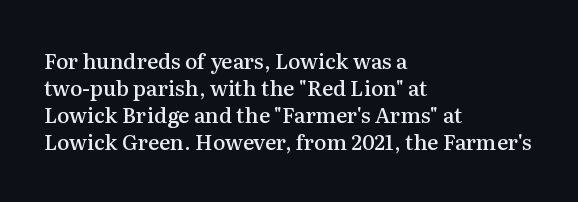
The typography opts for an upright posture over an oblique one. The typesetting leans somewhat heavy: a semibold. Look at the tracking — it's just the regular setting, nothing added. Bare-footed words on every line. Summary of vertical rhythm: regular, with standard interline spacing. The paragraph shown leans on its left margin.
